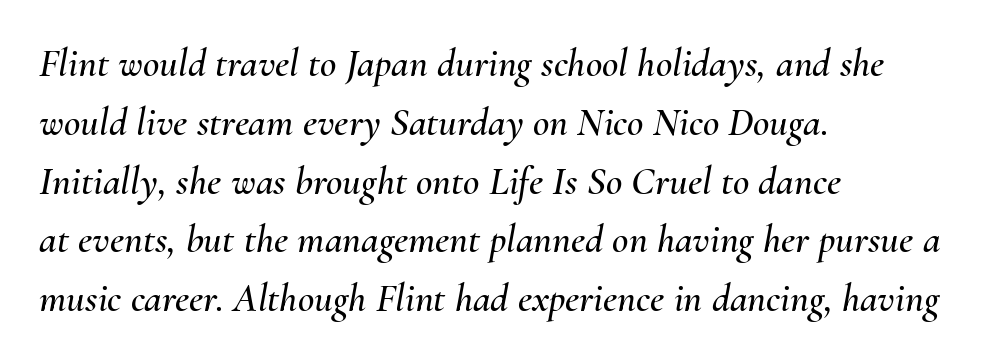
Style check: oblique. The text block is weighted toward the left margin, trailing off unevenly rightward. Proportional: the letters do not fall into vertical columns. The lines sit at an ordinary, default distance from one another. Anything drawn beneath the words? Only blank space.
